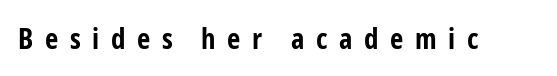
The tracking reads as deliberately expanded to a designer's eye. The font's upright variant was chosen for this text. You could not count columns in this text — the font is proportionally spaced. The passage shown is not underscored anywhere.
